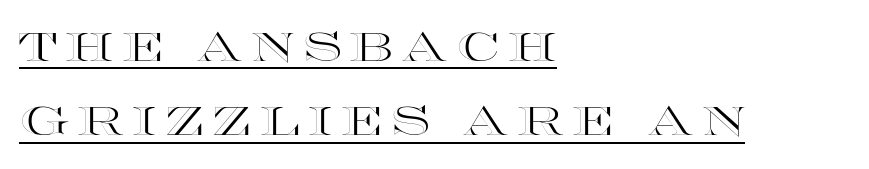
The image shows 40 px wide type, upright; set left-aligned, line spacing 1.86x, unusually wide letter spacing (+0.21 em), underlined; a large x-height.
